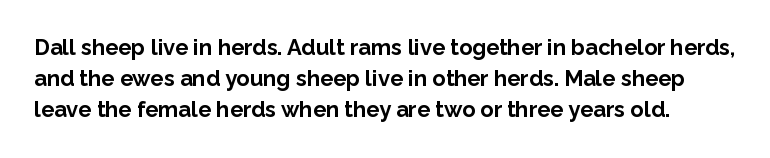
The image shows 22 px bold type, upright; set normal line spacing (1.41x), normal letter spacing, not underlined.
